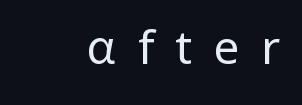
Substantial extra tracking has been applied to these lines. The weight would be labelled regular, book, light, or lighter still. A typesetter would mark this as roman, not italic. You can tell from the bare stems that sans-serif type was used. Each letter keeps its own natural width here, so spacing adapts to shape. Just letters on the line, the space beneath them empty.
